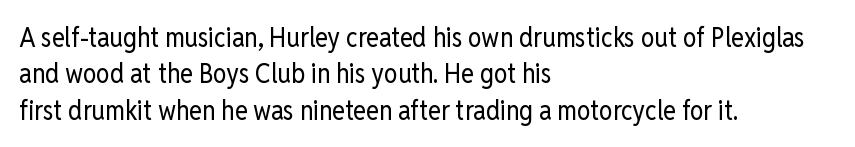
Upright lettering throughout. Reading down the column, the eye jumps a familiar distance to each next line. The typesetting does not lean heavy: it is not bold. Horizontal alignment here is leftward, the default for most running prose. The space directly below the letters is spotless. Glyph-to-glyph distance matches everyday printed text.
